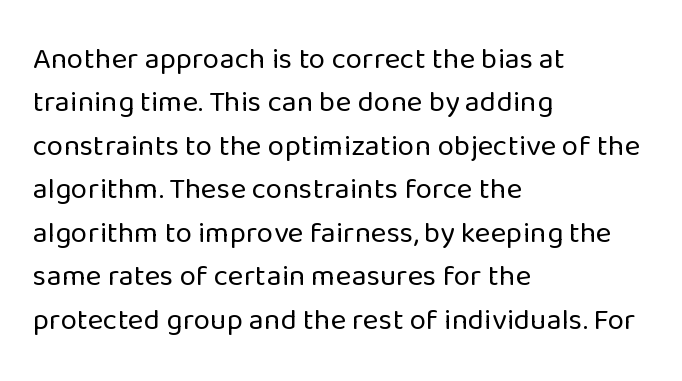
A student would call this left alignment; a typographer would say flush left, rag right. The face used here is proportionally spaced, like ordinary book or web type. Inter-character spacing is left at the font's built-in metrics. Summary of weight: not heavy and not bold. Note: no serifs on the glyphs.
